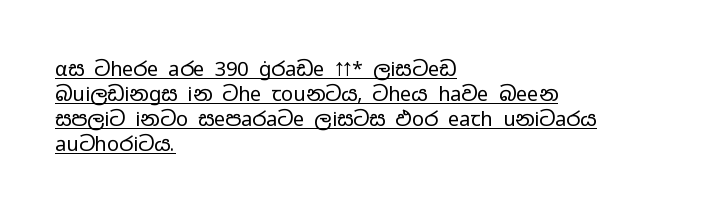
Q: Is the text bold? A: No.
Q: Is the text italic (slanted)? A: No, it is upright.
Q: Is the text underlined? A: Yes.
Q: How is the paragraph aligned? A: Left-aligned.
Q: Is the spacing between letters normal or unusually wide? A: Normal.
Q: Is the spacing between lines tight, normal or loose? A: Normal.
